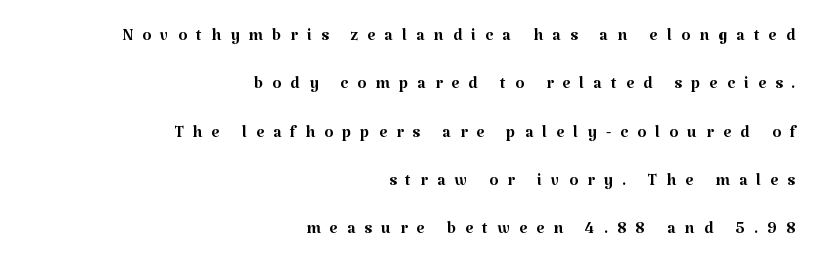
{"italic": "no", "bold": "no", "underline": "no", "align": "right", "line_spacing": "loose", "line_spacing_ratio": 2.1, "letter_spacing": "wide", "letter_spacing_em": 0.4, "glyph_px": 23}
